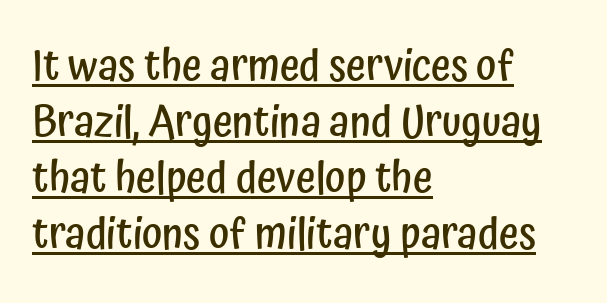
The image shows 43 px semibold, condensed sans-serif type, upright; set left-aligned, normal line spacing (1.3x), normal letter spacing, underlined; low stroke contrast and a medium x-height.
